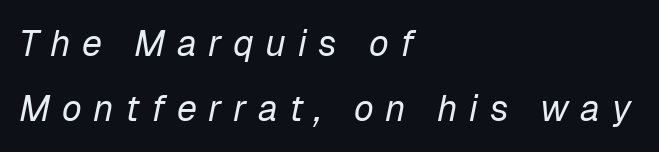
The image shows 36 px regular-weight type, italic (leaning right); set left-aligned, line spacing 1.81x, unusually wide letter spacing (+0.32 em), not underlined; low stroke contrast and a medium x-height.
